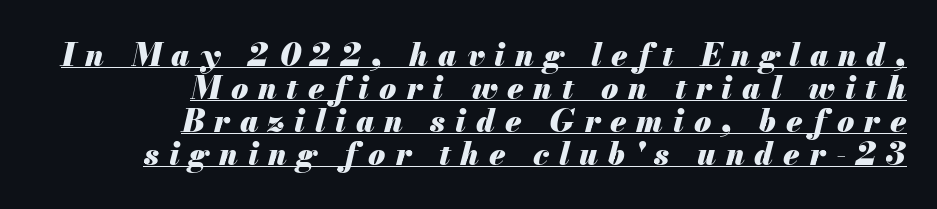
{"italic": "yes", "lean": "right", "slant_degrees": 13, "bold": "yes", "weight": "heavy", "width": "normal", "stroke_contrast": "medium", "x_height": "small", "monospaced": "no", "underline": "yes", "align": "right", "line_spacing": "tight", "line_spacing_ratio": 1.06, "letter_spacing": "wide", "letter_spacing_em": 0.32, "glyph_px": 31}
